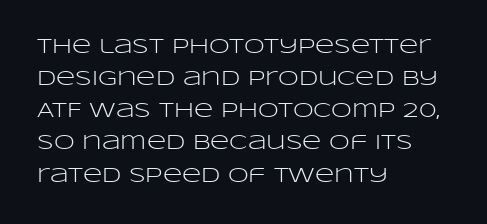
Is the block centered? No — it sits flush against the left margin. Honestly, the row spacing looks completely unremarkable. Check under the words: just untouched page. Ascenders rise straight up at ninety degrees. Nobody touched the tracking dial on this one.
